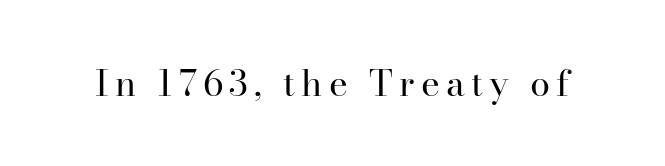
Q: Is the text bold? A: No.
Q: Is the text italic (slanted)? A: No, it is upright.
Q: Is the typeface a serif or a sans-serif typeface? A: Serif.
Q: Is the text underlined? A: No.
Q: Width (condensed, normal, or wide)? A: Normal.
Q: Stroke contrast? A: High.
Q: x-height? A: Small.
Q: Monospaced? A: No.
